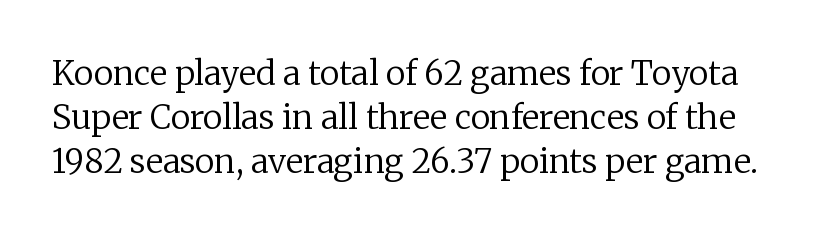
Note the varied advance widths — an 'i' is clearly narrower than an 'm'. Every stem runs plumb, perpendicular to the baseline. Regarding serifs, this sample has them. Line spacing here is normal.
